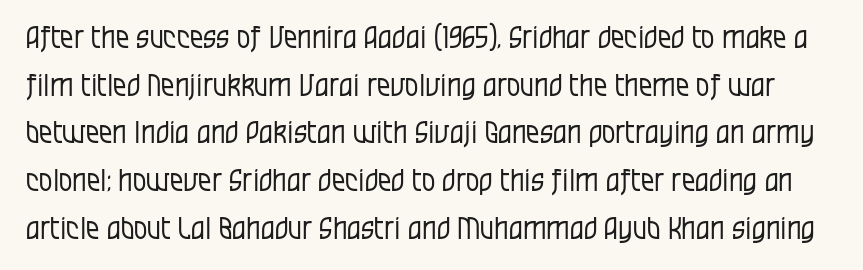
Q: Is the text bold? A: No.
Q: Is the text italic (slanted)? A: No, it is upright.
Q: Is the typeface a serif or a sans-serif typeface? A: Sans-serif.
Q: Is the text underlined? A: No.
Q: Is the spacing between letters normal or unusually wide? A: Normal.
Q: Is the spacing between lines tight, normal or loose? A: Normal.
Q: Width (condensed, normal, or wide)? A: Condensed.
Q: Stroke contrast? A: Low.
Q: x-height? A: Large.
Q: Monospaced? A: No.
